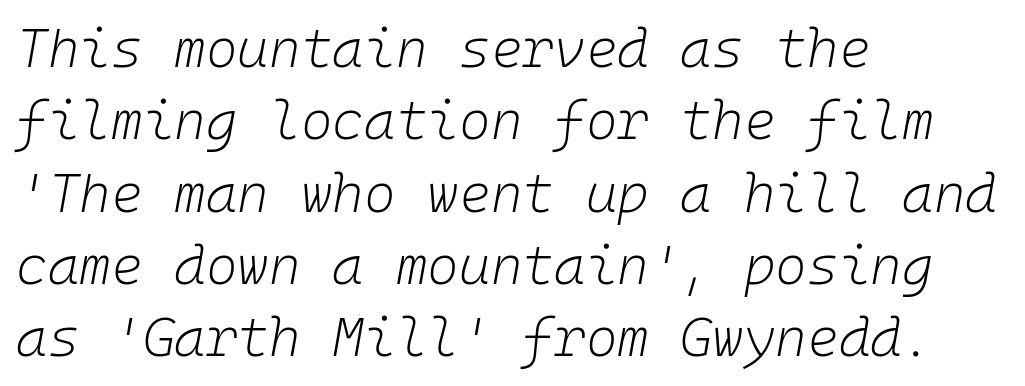
{"italic": "yes", "lean": "right", "slant_degrees": 10, "bold": "no", "weight": "light", "width": "normal", "stroke_contrast": "low", "x_height": "medium", "monospaced": "yes", "underline": "no", "align": "left", "line_spacing": "normal", "line_spacing_ratio": 1.34, "letter_spacing": "normal", "letter_spacing_em": 0.0, "glyph_px": 54}
